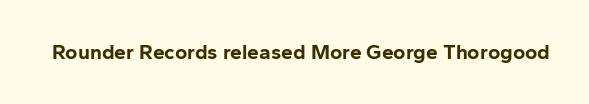
{"italic": "no", "bold": "yes", "underline": "no", "letter_spacing": "normal", "letter_spacing_em": 0.0, "glyph_px": 21}
